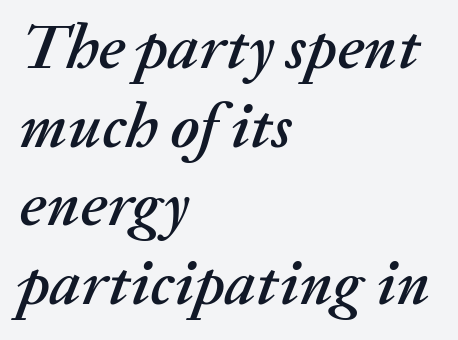
{"italic": "yes", "lean": "right", "slant_degrees": 20, "width": "normal", "stroke_contrast": "medium", "x_height": "medium", "monospaced": "no", "underline": "no", "align": "left", "line_spacing_ratio": 1.23, "letter_spacing": "normal", "letter_spacing_em": 0.0, "glyph_px": 64}
